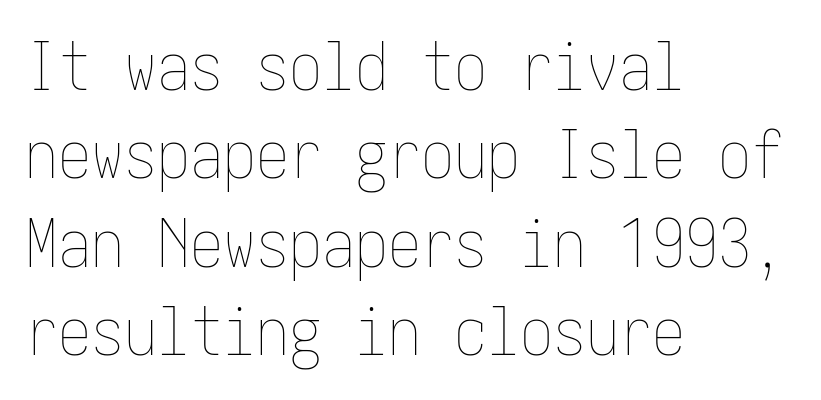
The image shows 66 px thin, condensed type, upright; set left-aligned, normal line spacing (1.34x), normal letter spacing, not underlined; low stroke contrast and a medium x-height.
